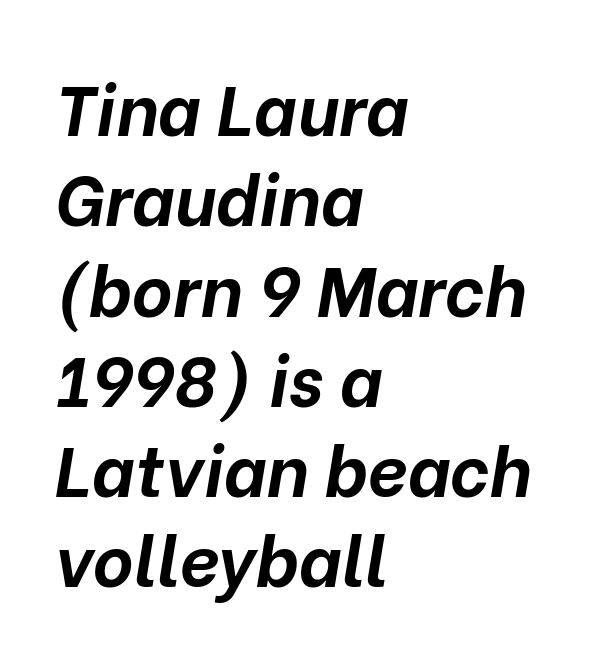
{"italic": "yes", "lean": "right", "slant_degrees": 10, "bold": "yes", "weight": "bold", "width": "normal", "stroke_contrast": "low", "x_height": "medium", "monospaced": "no", "underline": "no", "align": "left", "line_spacing": "normal", "line_spacing_ratio": 1.29, "letter_spacing": "normal", "letter_spacing_em": 0.0, "glyph_px": 70}
